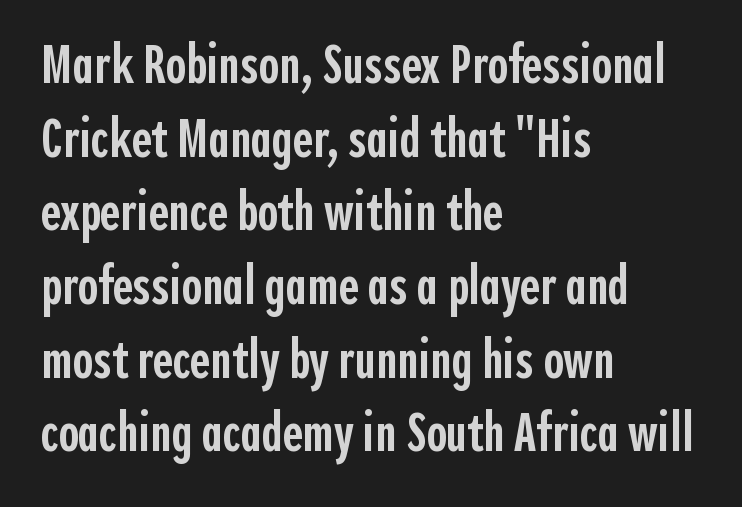
The image shows 55 px semibold, condensed sans-serif type, upright; set left-aligned, normal line spacing (1.34x), normal letter spacing, not underlined; a medium x-height.
